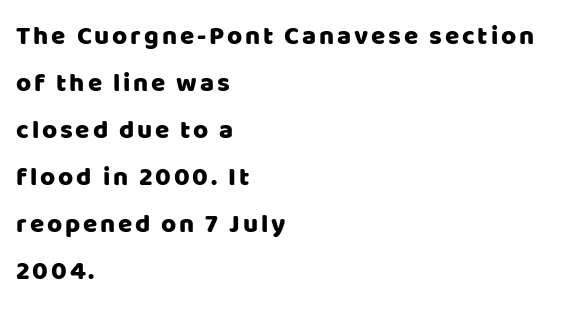
The image shows 26 px text type, upright; set left-aligned, line spacing 1.81x, not underlined.
